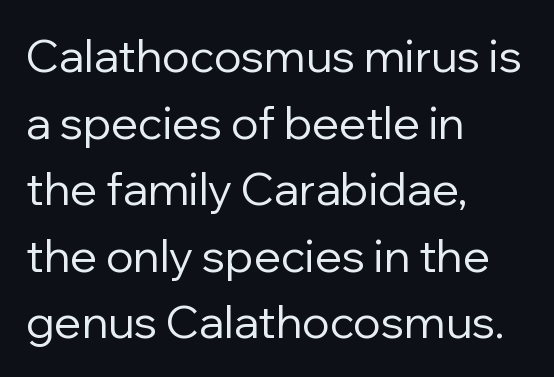
Q: Is the text bold? A: No.
Q: Is the text italic (slanted)? A: No, it is upright.
Q: Is the typeface a serif or a sans-serif typeface? A: Sans-serif.
Q: Is the text underlined? A: No.
Q: How is the paragraph aligned? A: Left-aligned.
Q: Is the spacing between letters normal or unusually wide? A: Normal.
Q: Is the spacing between lines tight, normal or loose? A: Normal.
Q: Width (condensed, normal, or wide)? A: Normal.
Q: Stroke contrast? A: Low.
Q: x-height? A: Medium.
Q: Monospaced? A: No.
